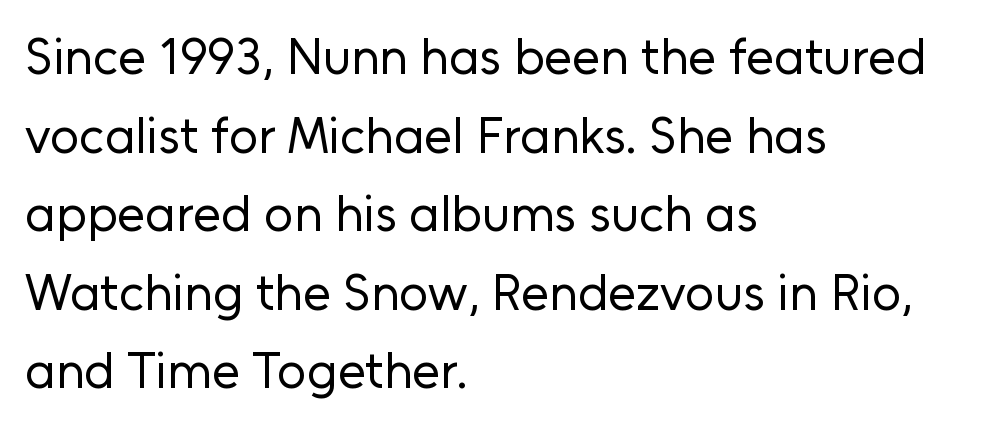
The image shows 51 px regular-weight sans-serif type, upright; set left-aligned, normal line spacing (1.54x), normal letter spacing, not underlined; low stroke contrast and a medium x-height.
